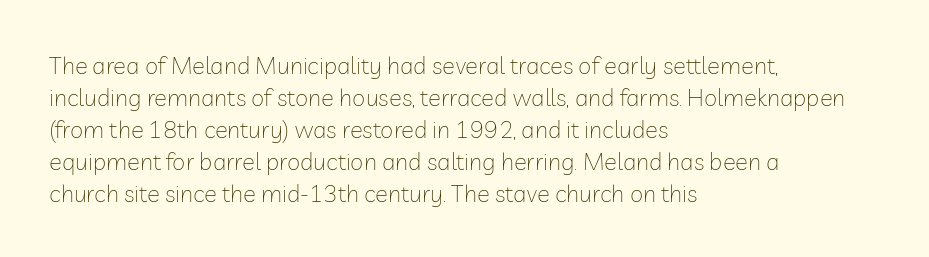
{"italic": "no", "bold": "no", "underline": "no", "align": "left", "line_spacing": "normal", "line_spacing_ratio": 1.33, "letter_spacing": "normal", "letter_spacing_em": 0.0, "glyph_px": 24}
